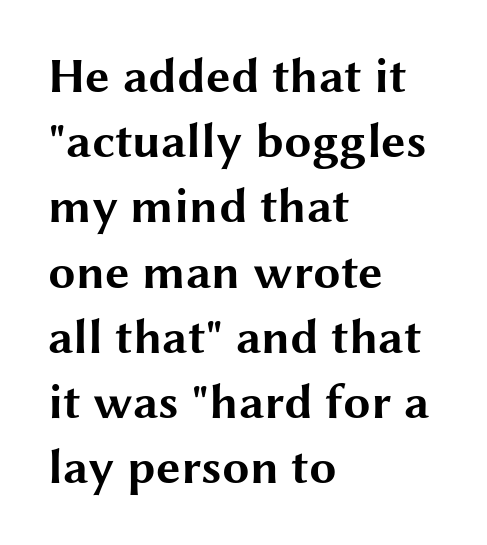
{"serif": "no", "italic": "no", "bold": "yes", "weight": "bold", "width": "wide", "stroke_contrast": "medium", "x_height": "medium", "monospaced": "no", "underline": "no", "align": "left", "line_spacing": "normal", "line_spacing_ratio": 1.33, "letter_spacing": "normal", "letter_spacing_em": 0.0, "glyph_px": 49}
